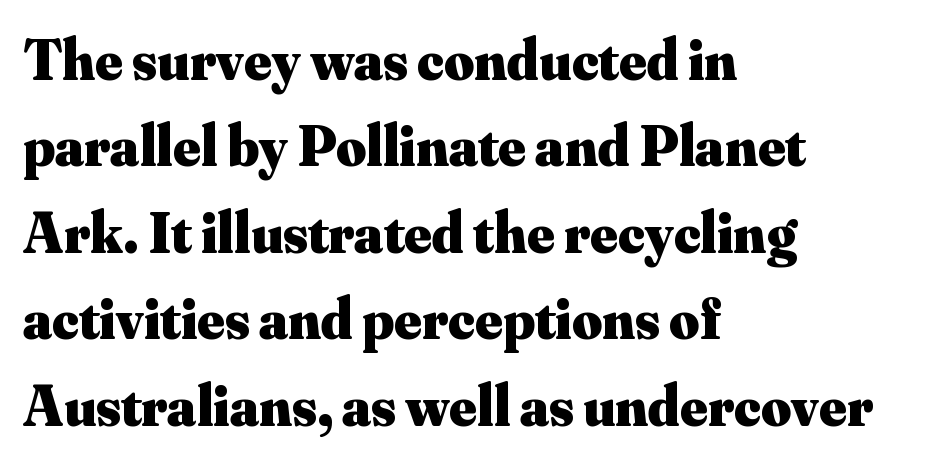
The letters sit at their default tracking, neither squeezed nor spread. Line starts are locked; line ends wander. Character widths vary here, with narrow letters taking less room than wide ones. The zone under the glyphs is completely vacant. Yep, those are serifs on the letters. Set as a true bold cut, around the 700 mark.
